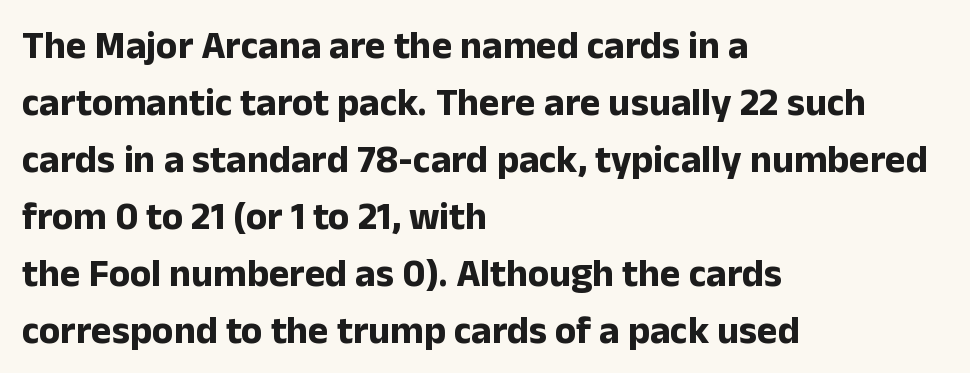
Posture: straight, roman, zero tilt. Type without underlining. Chunky letters — that's bold for sure. Whoever set this chose a conventional vertical rhythm. A typesetter would label this face a sans.
